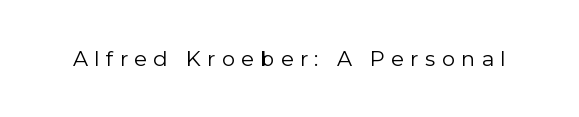
Q: Is the text bold? A: No.
Q: Is the text italic (slanted)? A: No, it is upright.
Q: Is the text underlined? A: No.
Q: Is the spacing between letters normal or unusually wide? A: Unusually wide.
